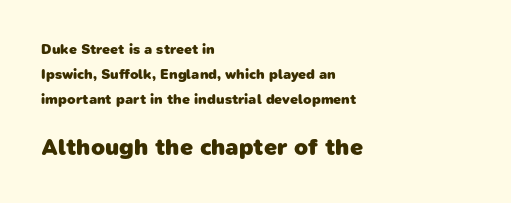
The image shows 23 px bold type; set left-aligned, line spacing 1.78x, normal letter spacing, not underlined; the second (bottom) block is 1.64x larger.
